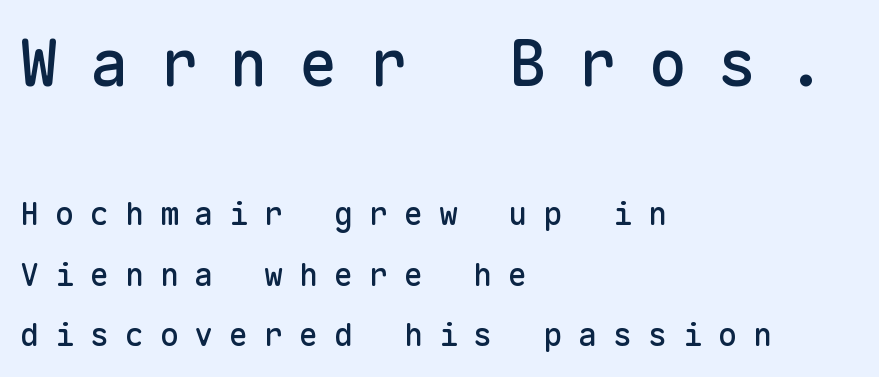
{"serif": "no", "italic": "no", "width": "normal", "stroke_contrast": "low", "x_height": "medium", "monospaced": "yes", "underline": "no", "align": "left", "line_spacing_ratio": 1.89, "letter_spacing": "wide", "letter_spacing_em": 0.49, "larger_block": "first", "size_ratio": 2.0, "glyph_px": 64}
